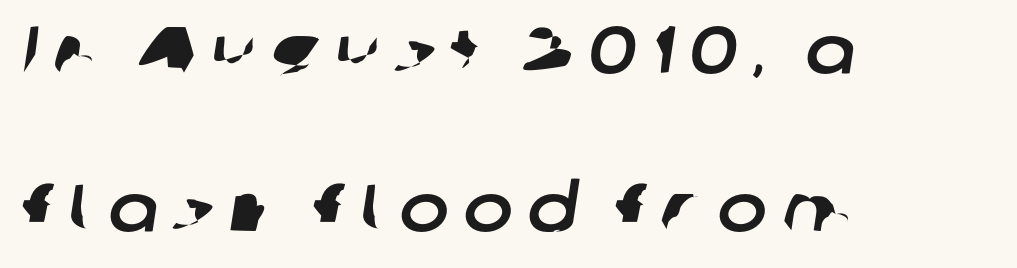
Characters follow at a spacing far wider than the type designer built in. Regarding serifs, this sample does without them. These lines are rendered in a variable-pitch font. One glance says open: line gaps are wider than usual. Layout note: lines flush left.
